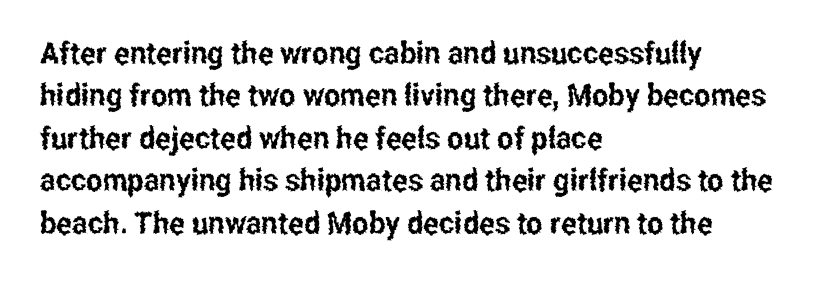
{"serif": "no", "italic": "no", "width": "condensed", "stroke_contrast": "low", "x_height": "medium", "monospaced": "no", "underline": "no", "align": "left", "line_spacing": "normal", "line_spacing_ratio": 1.37, "letter_spacing": "normal", "letter_spacing_em": 0.0, "glyph_px": 31}
